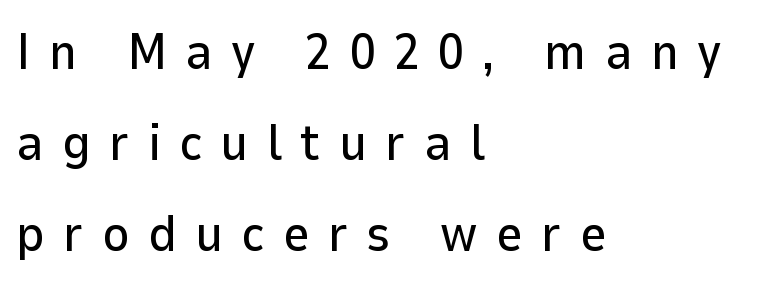
Grotesque or geometric, the face here clearly has no serifs. The face used here is proportionally spaced, like ordinary book or web type. Unlike italic type, these characters show no tilt at all. Caption: multi-line text, flush left, ragged right. Substantial extra tracking has been applied to these lines.
